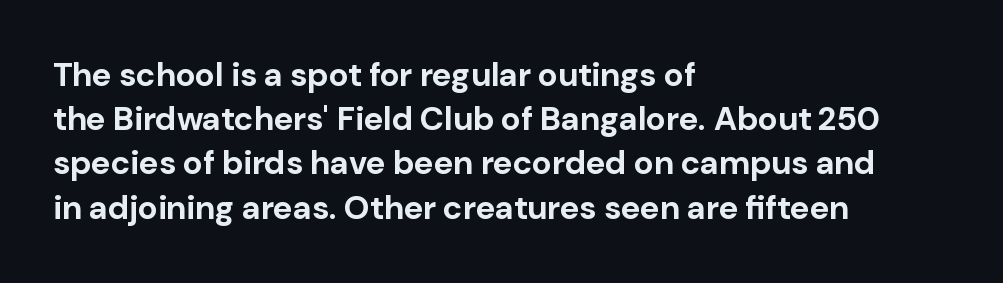
Q: Is the text bold? A: Yes.
Q: Is the text italic (slanted)? A: No, it is upright.
Q: Is the typeface a serif or a sans-serif typeface? A: Sans-serif.
Q: Is the text underlined? A: No.
Q: How is the paragraph aligned? A: Left-aligned.
Q: Is the spacing between letters normal or unusually wide? A: Normal.
Q: Is the spacing between lines tight, normal or loose? A: Normal.
Q: Width (condensed, normal, or wide)? A: Normal.
Q: Stroke contrast? A: Low.
Q: x-height? A: Medium.
Q: Monospaced? A: No.
